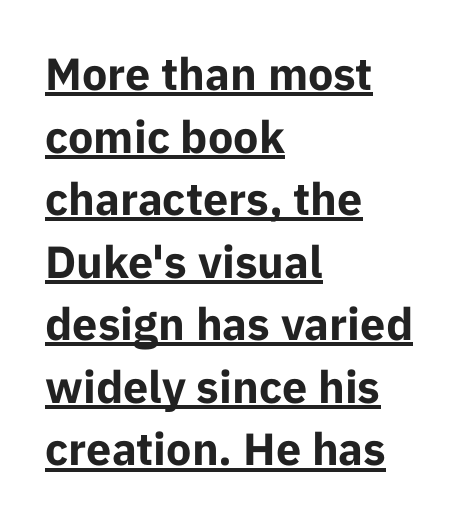
The image shows 45 px bold sans-serif type, upright; set left-aligned, normal line spacing (1.39x), normal letter spacing, underlined; low stroke contrast and a medium x-height.
